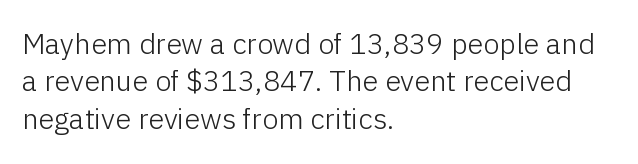
The image shows 29 px light sans-serif type, upright; set left-aligned, normal line spacing (1.29x), normal letter spacing, not underlined; low stroke contrast and a medium x-height.
